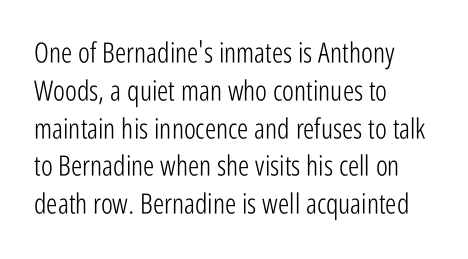
{"serif": "no", "italic": "no", "bold": "no", "weight": "light", "width": "condensed", "stroke_contrast": "low", "x_height": "medium", "monospaced": "no", "underline": "no", "align": "left", "line_spacing": "normal", "line_spacing_ratio": 1.35, "letter_spacing": "normal", "letter_spacing_em": 0.0, "glyph_px": 28}
